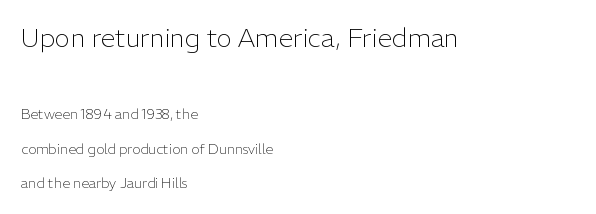
{"italic": "no", "bold": "no", "underline": "no", "align": "left", "line_spacing": "loose", "line_spacing_ratio": 2.45, "letter_spacing": "normal", "letter_spacing_em": 0.0, "larger_block": "first", "size_ratio": 1.86, "glyph_px": 26}
